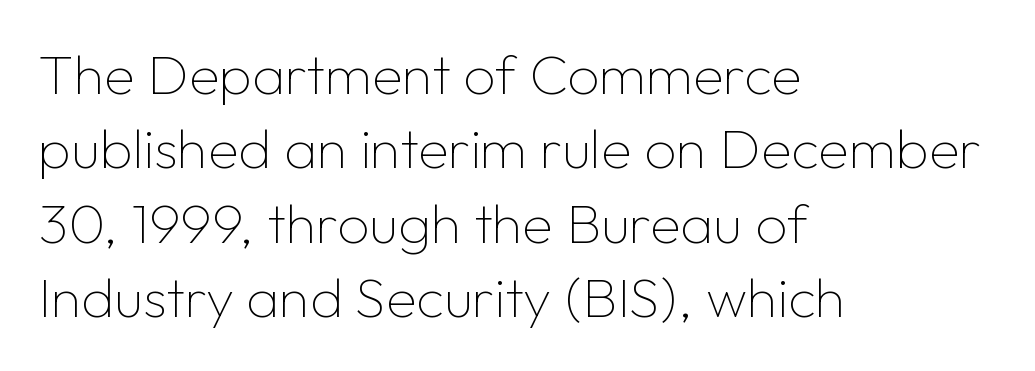
{"serif": "no", "italic": "no", "bold": "no", "weight": "thin", "width": "normal", "stroke_contrast": "low", "x_height": "medium", "monospaced": "no", "underline": "no", "align": "left", "line_spacing": "normal", "line_spacing_ratio": 1.33, "letter_spacing": "normal", "letter_spacing_em": 0.0, "glyph_px": 56}
